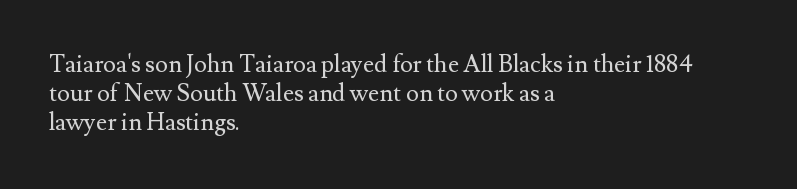
{"italic": "no", "bold": "no", "underline": "no", "align": "left", "line_spacing_ratio": 1.21, "letter_spacing": "normal", "letter_spacing_em": 0.0, "glyph_px": 24}
